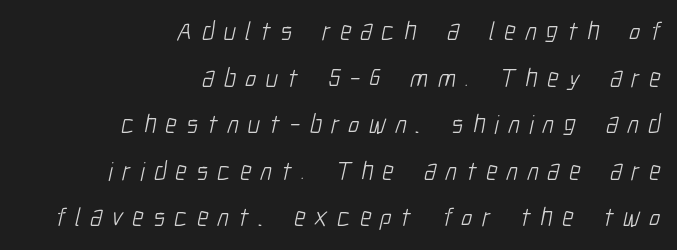
{"bold": "no", "underline": "no", "align": "right", "line_spacing_ratio": 1.79, "letter_spacing": "wide", "letter_spacing_em": 0.36, "glyph_px": 26}
